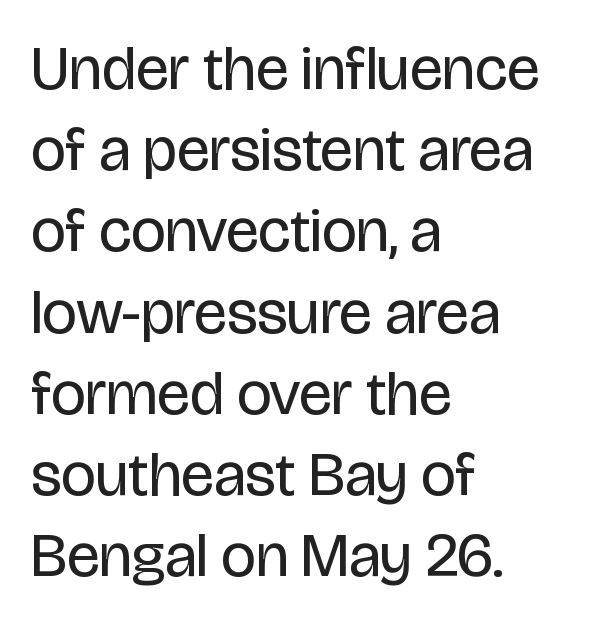
{"serif": "no", "italic": "no", "bold": "no", "weight": "regular", "width": "condensed", "stroke_contrast": "low", "x_height": "large", "monospaced": "no", "underline": "no", "align": "left", "line_spacing": "normal", "line_spacing_ratio": 1.31, "letter_spacing": "normal", "letter_spacing_em": 0.0, "glyph_px": 62}
